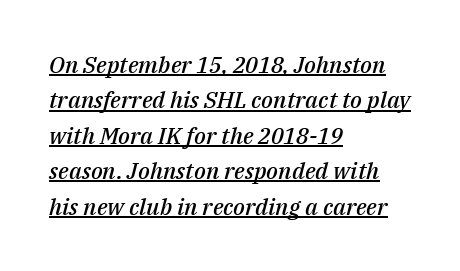
{"italic": "yes", "lean": "right", "slant_degrees": 14, "bold": "semi", "underline": "yes", "align": "left", "line_spacing": "normal", "line_spacing_ratio": 1.54, "letter_spacing": "normal", "letter_spacing_em": 0.0, "glyph_px": 23}
